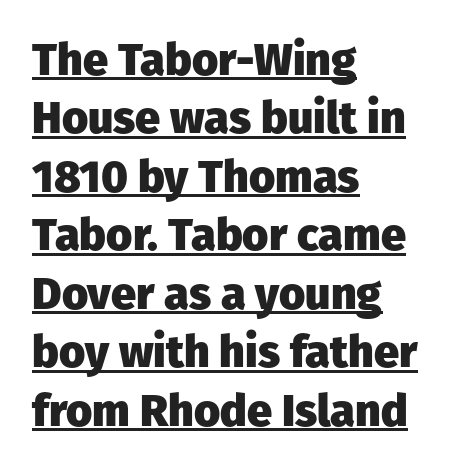
Q: Is the text bold? A: Yes.
Q: Is the text italic (slanted)? A: No, it is upright.
Q: Is the typeface a serif or a sans-serif typeface? A: Sans-serif.
Q: Is the text underlined? A: Yes.
Q: How is the paragraph aligned? A: Left-aligned.
Q: Is the spacing between letters normal or unusually wide? A: Normal.
Q: Is the spacing between lines tight, normal or loose? A: Normal.
Q: Width (condensed, normal, or wide)? A: Normal.
Q: Stroke contrast? A: Low.
Q: x-height? A: Medium.
Q: Monospaced? A: No.
